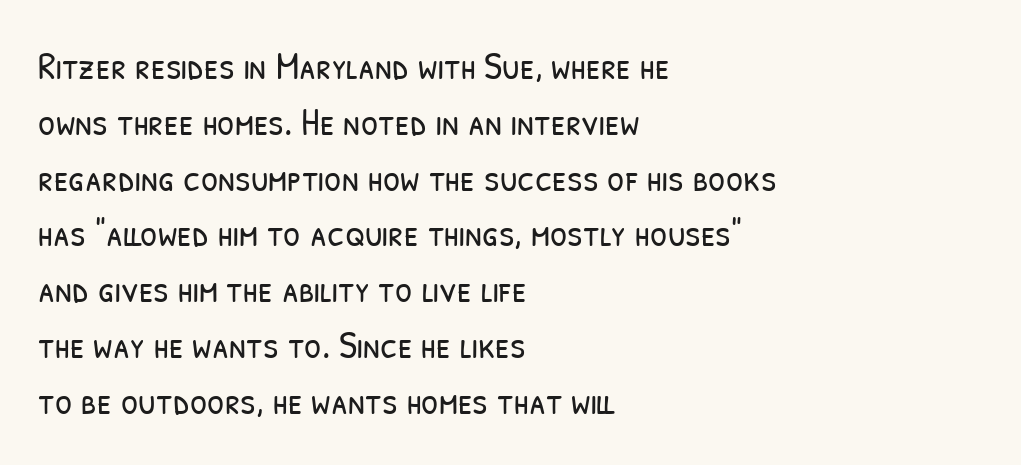
Q: Is the text bold? A: No.
Q: Is the typeface a serif or a sans-serif typeface? A: Sans-serif.
Q: Is the text underlined? A: No.
Q: How is the paragraph aligned? A: Left-aligned.
Q: Is the spacing between letters normal or unusually wide? A: Normal.
Q: Is the spacing between lines tight, normal or loose? A: Normal.
Q: Width (condensed, normal, or wide)? A: Condensed.
Q: Stroke contrast? A: Low.
Q: x-height? A: Medium.
Q: Monospaced? A: No.
